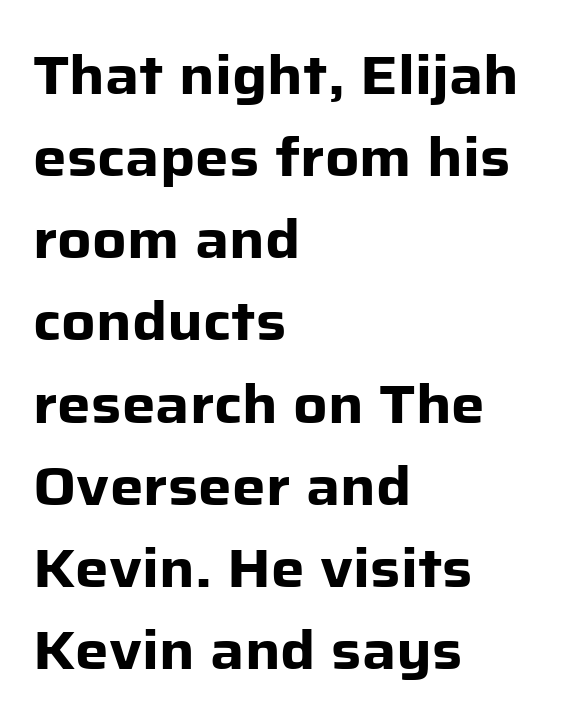
{"serif": "no", "italic": "no", "bold": "yes", "weight": "heavy", "width": "normal", "stroke_contrast": "low", "x_height": "medium", "monospaced": "no", "underline": "no", "align": "left", "line_spacing": "normal", "line_spacing_ratio": 1.55, "letter_spacing": "normal", "letter_spacing_em": 0.0, "glyph_px": 53}
